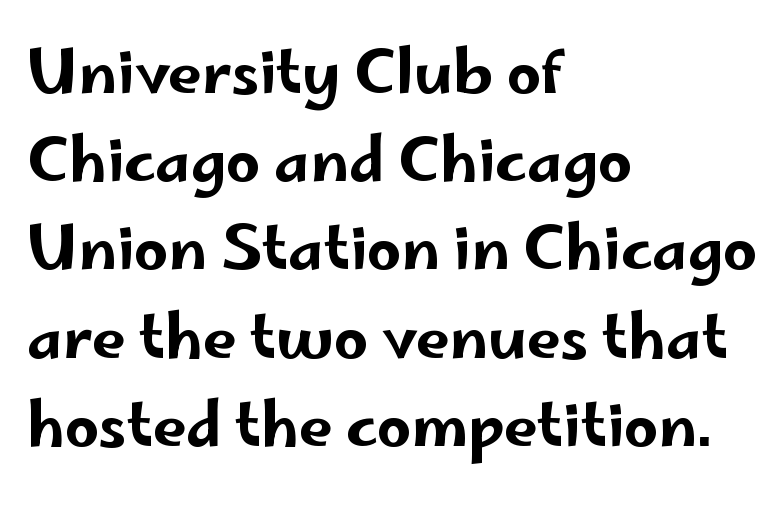
The image shows 60 px wide sans-serif type, upright; set left-aligned, normal line spacing (1.47x), normal letter spacing, not underlined; low stroke contrast and a small x-height.
